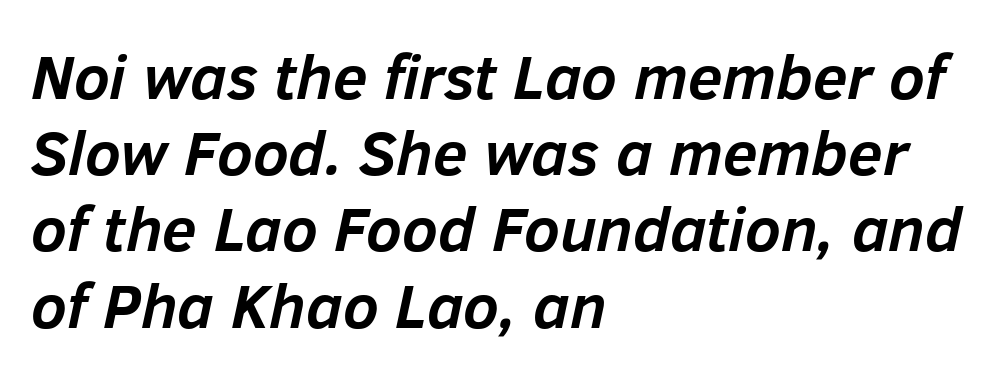
{"italic": "yes", "lean": "right", "slant_degrees": 12, "bold": "yes", "weight": "semibold", "width": "normal", "stroke_contrast": "low", "x_height": "medium", "monospaced": "no", "underline": "no", "align": "left", "line_spacing_ratio": 1.21, "letter_spacing": "normal", "letter_spacing_em": 0.0, "glyph_px": 63}
